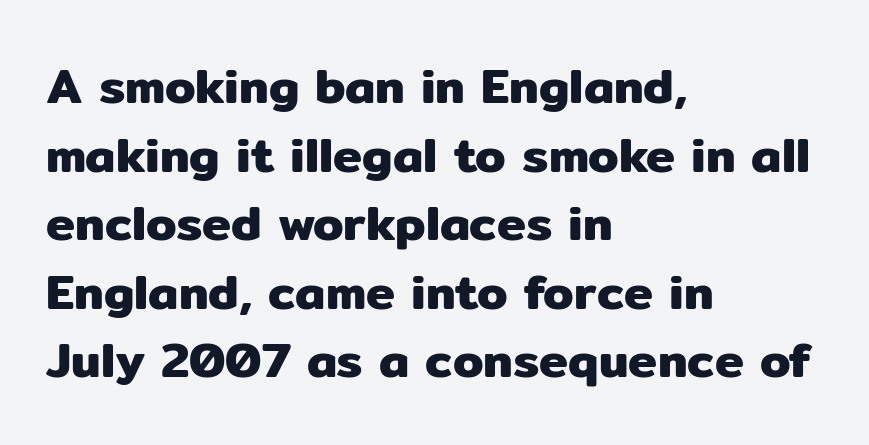
Q: Is the text italic (slanted)? A: No, it is upright.
Q: Is the typeface a serif or a sans-serif typeface? A: Sans-serif.
Q: Is the text underlined? A: No.
Q: How is the paragraph aligned? A: Left-aligned.
Q: Is the spacing between letters normal or unusually wide? A: Normal.
Q: Is the spacing between lines tight, normal or loose? A: Normal.
Q: Width (condensed, normal, or wide)? A: Normal.
Q: Stroke contrast? A: Low.
Q: x-height? A: Medium.
Q: Monospaced? A: No.
